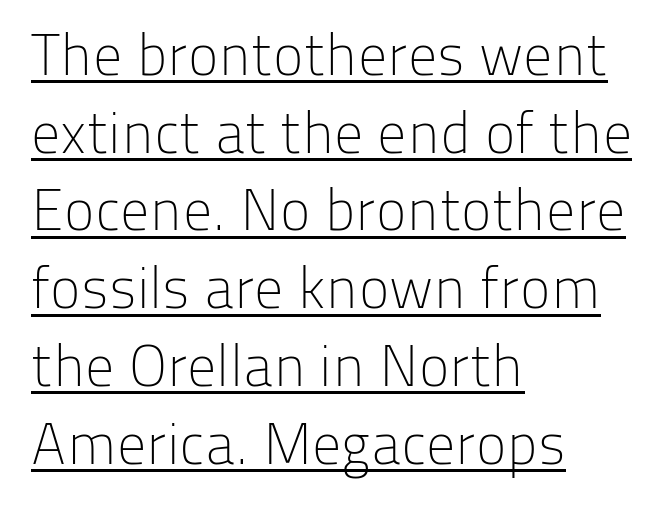
I'd call this a sans setting — the letters go barefoot. Line spacing here is normal. Spacing between characters is what you'd get straight out of the box. A quiet, ordinary-to-light weight characterises the typeface. The typography opts for an upright posture over an oblique one. Each line starts at the same left margin while the right side varies.
